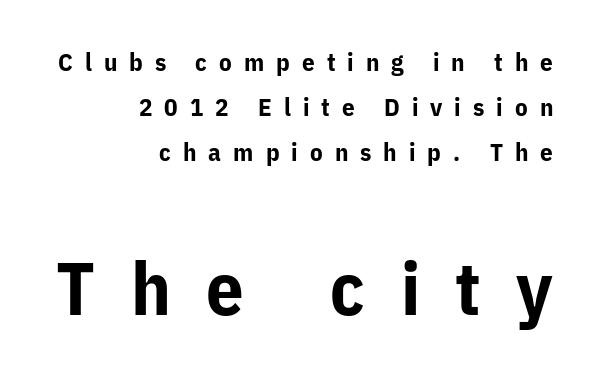
{"serif": "no", "italic": "no", "bold": "yes", "weight": "bold", "width": "normal", "stroke_contrast": "low", "x_height": "medium", "monospaced": "no", "underline": "no", "align": "right", "line_spacing_ratio": 1.8, "letter_spacing": "wide", "letter_spacing_em": 0.48, "larger_block": "second", "size_ratio": 2.96, "glyph_px": 74}
